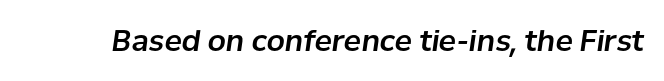
Q: Is the text italic (slanted)? A: Yes, it leans right by about 8 degrees.
Q: Is the text underlined? A: No.
Q: Is the spacing between letters normal or unusually wide? A: Normal.
Q: Width (condensed, normal, or wide)? A: Normal.
Q: Stroke contrast? A: Low.
Q: x-height? A: Medium.
Q: Monospaced? A: No.
